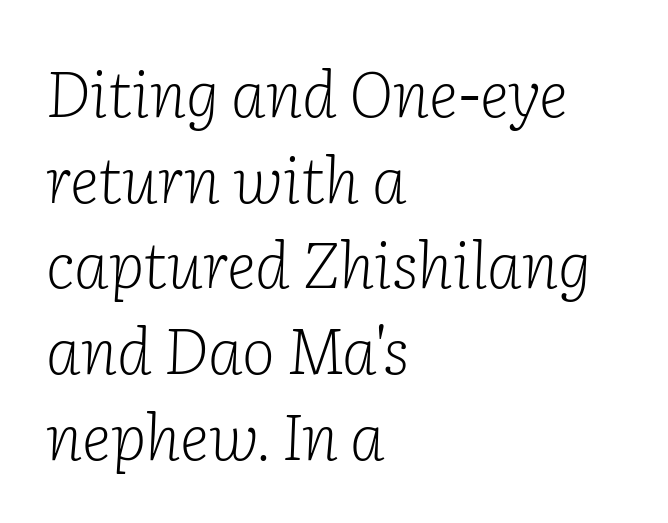
Q: Is the text bold? A: No.
Q: Is the text italic (slanted)? A: Yes, it leans right by about 2 degrees.
Q: Is the typeface a serif or a sans-serif typeface? A: Serif.
Q: Is the text underlined? A: No.
Q: How is the paragraph aligned? A: Left-aligned.
Q: Is the spacing between letters normal or unusually wide? A: Normal.
Q: Is the spacing between lines tight, normal or loose? A: Normal.
Q: Width (condensed, normal, or wide)? A: Normal.
Q: Stroke contrast? A: Low.
Q: x-height? A: Medium.
Q: Monospaced? A: No.
